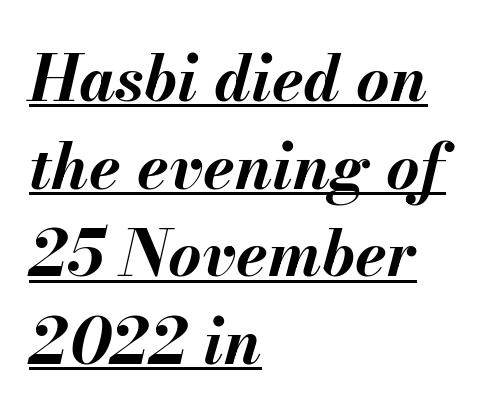
Spacing between characters is what you'd get straight out of the box. Italic: yes, the glyphs are oblique. Note the varied advance widths — an 'i' is clearly narrower than an 'm'. Line spacing here is normal.
